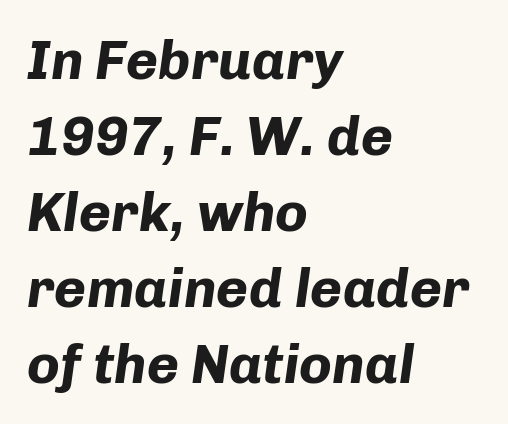
{"italic": "yes", "lean": "right", "slant_degrees": 8, "bold": "yes", "weight": "bold", "width": "normal", "stroke_contrast": "low", "x_height": "medium", "monospaced": "no", "underline": "no", "align": "left", "line_spacing": "normal", "line_spacing_ratio": 1.38, "letter_spacing": "normal", "letter_spacing_em": 0.0, "glyph_px": 55}
